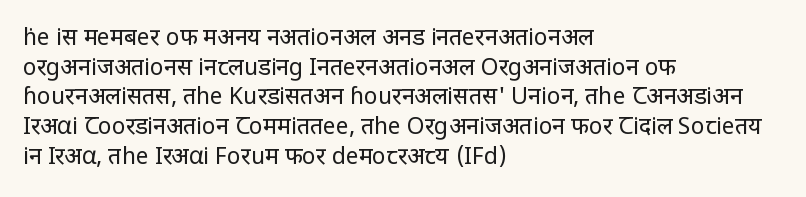
The image shows 23 px text type, upright; set left-aligned, normal line spacing (1.29x), normal letter spacing, not underlined.
